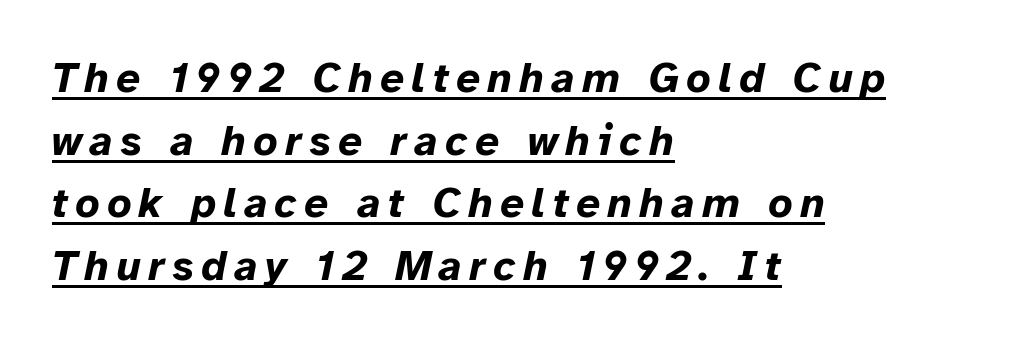
The image shows 42 px bold type, italic (leaning right); set left-aligned, normal line spacing (1.49x), underlined; low stroke contrast and a medium x-height.
